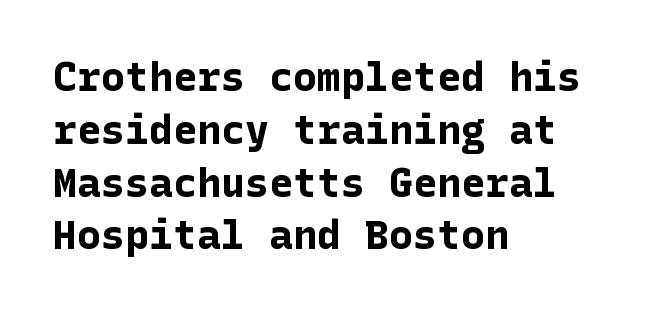
{"serif": "no", "italic": "no", "bold": "yes", "weight": "bold", "width": "normal", "stroke_contrast": "low", "x_height": "medium", "underline": "no", "align": "left", "line_spacing": "normal", "line_spacing_ratio": 1.32, "letter_spacing": "normal", "letter_spacing_em": 0.0, "glyph_px": 40}
